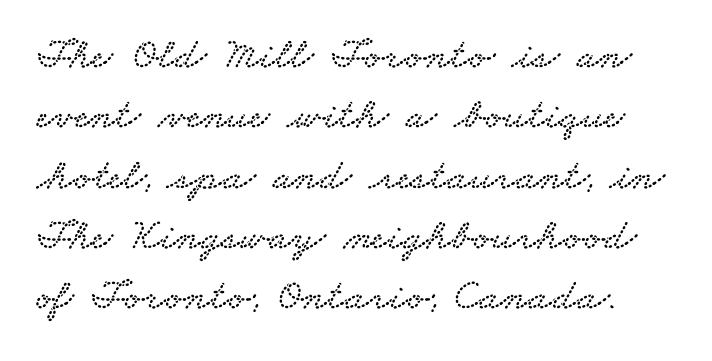
The image shows 44 px wide type; set normal line spacing (1.37x), normal letter spacing, not underlined; low stroke contrast and a small x-height.
